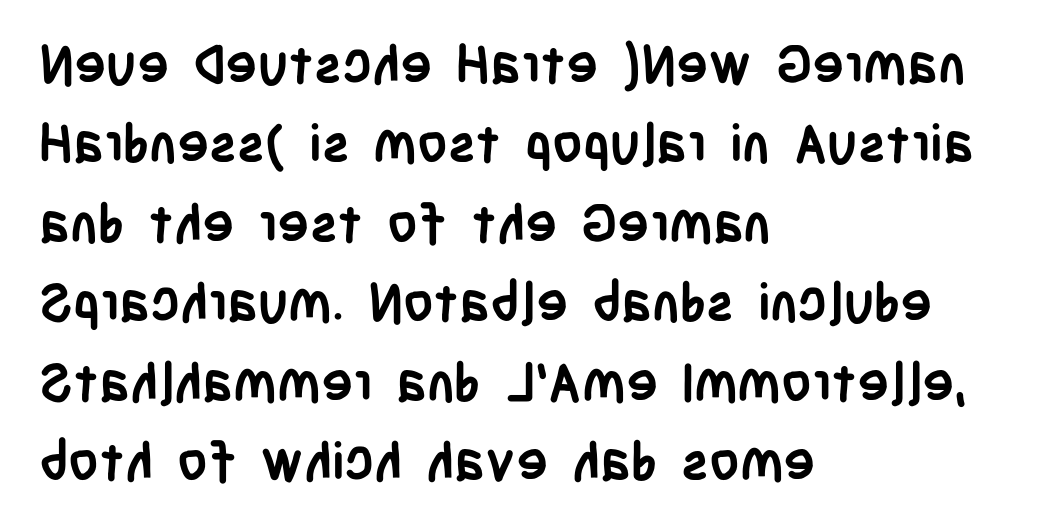
The image shows 53 px semibold, condensed sans-serif type, upright; set left-aligned, normal line spacing (1.5x), normal letter spacing, not underlined; low stroke contrast and a large x-height.
